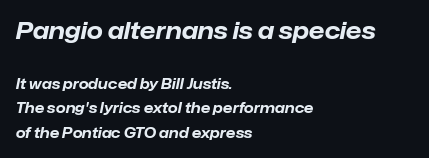
{"italic": "yes", "lean": "right", "slant_degrees": 12, "bold": "yes", "underline": "no", "align": "left", "line_spacing_ratio": 1.75, "letter_spacing": "normal", "letter_spacing_em": 0.0, "larger_block": "first", "size_ratio": 1.64, "glyph_px": 23}
